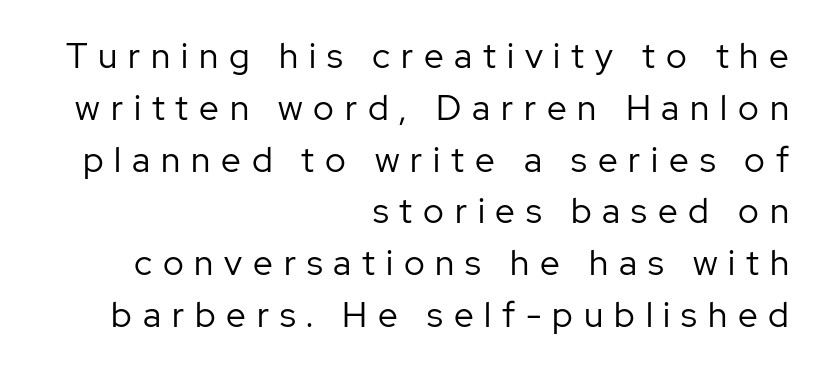
Italic: no, the glyphs are upright roman. This rendering uses right alignment, leaving the left contour irregular. The space beneath each line is pristine and unruled. This is sans-serif lettering, the kind often seen on screens and signage. Note the varied advance widths — an 'i' is clearly narrower than an 'm'. Someone cranked the tracking dial way up on this one.
